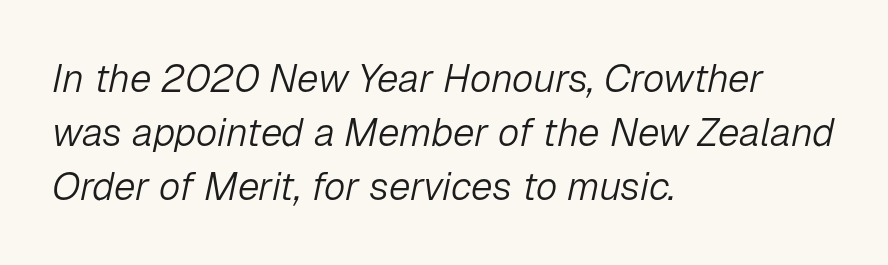
Italic: yes, the glyphs are oblique. Unmarked baselines from the first word to the last. What stands out about the letter spacing? Nothing — it is the standard amount. No heavy texture on the line: the type isn't bold. Varying glyph widths throughout — classic text-font behaviour.
